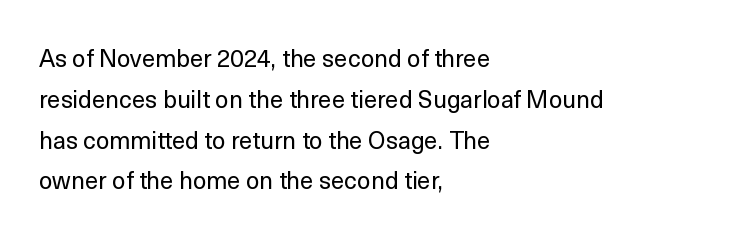
The lines sit at an ordinary, default distance from one another. Style check: upright. Which margin do the lines hug? The left one — the right edge is uneven. Glance below the letters and you will spot only blank space.
